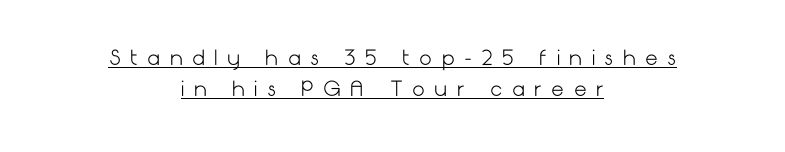
{"italic": "no", "bold": "no", "underline": "yes", "align": "center", "line_spacing": "normal", "line_spacing_ratio": 1.56, "letter_spacing": "wide", "letter_spacing_em": 0.47, "glyph_px": 20}
